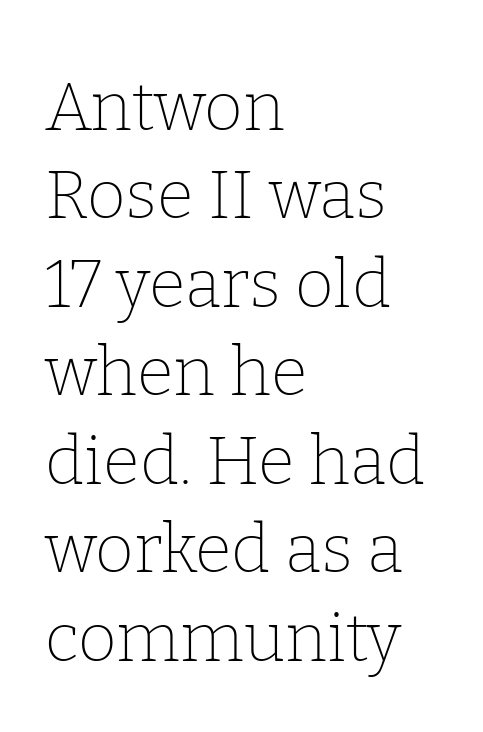
{"serif": "yes", "italic": "no", "bold": "no", "weight": "thin", "width": "normal", "stroke_contrast": "low", "x_height": "medium", "monospaced": "no", "underline": "no", "align": "left", "line_spacing": "normal", "line_spacing_ratio": 1.32, "letter_spacing": "normal", "letter_spacing_em": 0.0, "glyph_px": 67}
